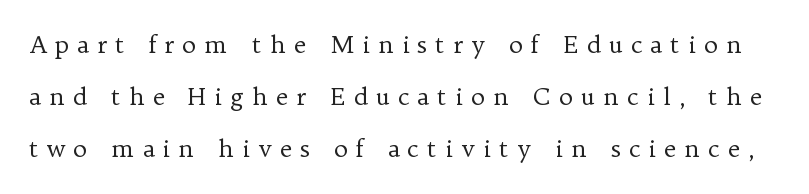
{"italic": "no", "bold": "no", "underline": "no", "line_spacing": "loose", "line_spacing_ratio": 2.17, "letter_spacing": "wide", "letter_spacing_em": 0.33, "glyph_px": 24}
